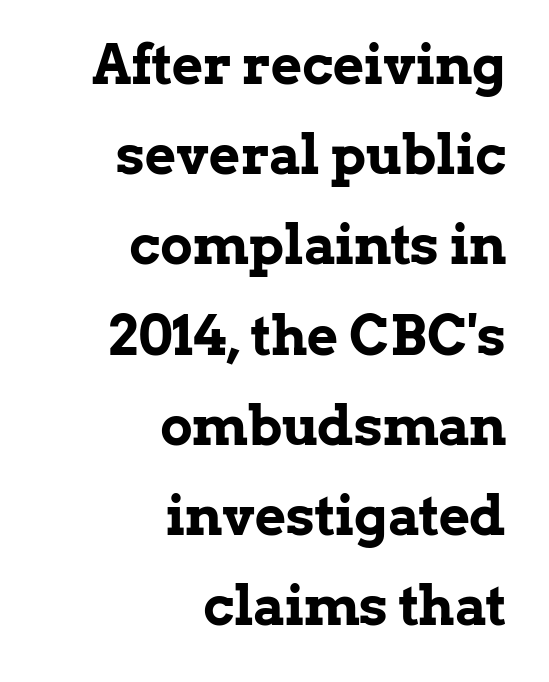
Q: Is the text bold? A: Yes.
Q: Is the text italic (slanted)? A: No, it is upright.
Q: Is the typeface a serif or a sans-serif typeface? A: Serif.
Q: Is the text underlined? A: No.
Q: How is the paragraph aligned? A: Right-aligned.
Q: Is the spacing between letters normal or unusually wide? A: Normal.
Q: Is the spacing between lines tight, normal or loose? A: Normal.
Q: Width (condensed, normal, or wide)? A: Normal.
Q: Stroke contrast? A: Low.
Q: x-height? A: Medium.
Q: Monospaced? A: No.
